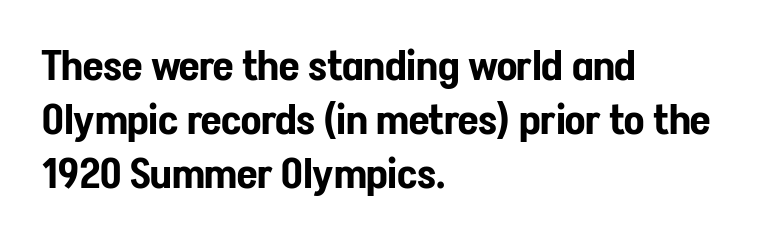
The image shows 42 px condensed sans-serif type, upright; set left-aligned, normal line spacing (1.28x), normal letter spacing, not underlined; low stroke contrast and a medium x-height.
